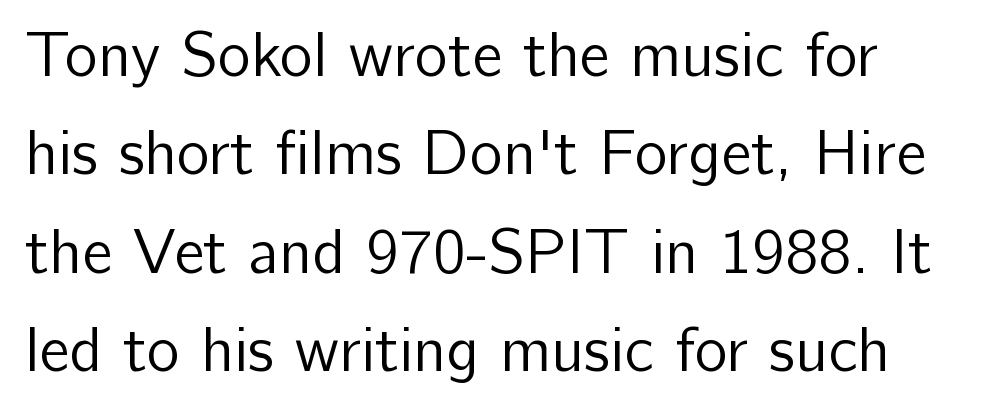
Q: Is the text bold? A: No.
Q: Is the text italic (slanted)? A: No, it is upright.
Q: Is the typeface a serif or a sans-serif typeface? A: Sans-serif.
Q: Is the text underlined? A: No.
Q: Is the spacing between letters normal or unusually wide? A: Normal.
Q: Is the spacing between lines tight, normal or loose? A: Normal.
Q: Width (condensed, normal, or wide)? A: Normal.
Q: Stroke contrast? A: Low.
Q: x-height? A: Medium.
Q: Monospaced? A: No.
